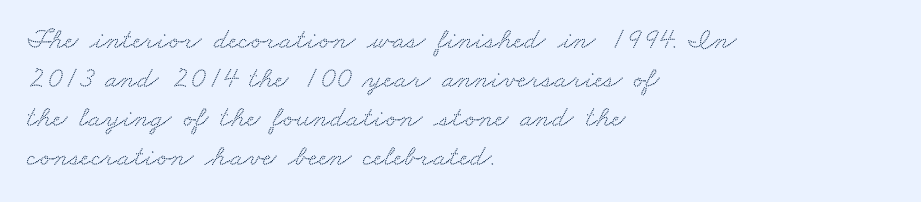
Q: Is the typeface a serif or a sans-serif typeface? A: Serif.
Q: Is the text underlined? A: No.
Q: How is the paragraph aligned? A: Left-aligned.
Q: Is the spacing between letters normal or unusually wide? A: Normal.
Q: Is the spacing between lines tight, normal or loose? A: Normal.
Q: Width (condensed, normal, or wide)? A: Wide.
Q: Stroke contrast? A: Medium.
Q: x-height? A: Small.
Q: Monospaced? A: No.
